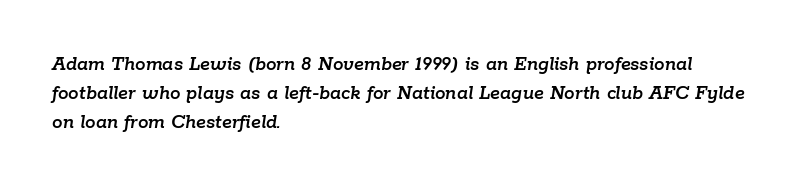
The image shows 21 px text type, italic (leaning right); set left-aligned, normal line spacing (1.38x), normal letter spacing, not underlined.
